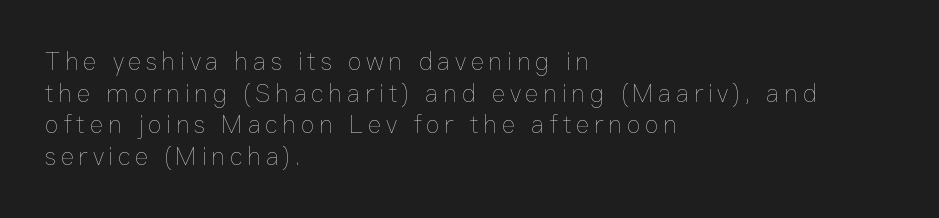
Casual observation: everything's shoved over to the left. No extra ink here — the face is not bold. The zone under the glyphs is completely vacant. Nope, not italic — everything's standing straight.
